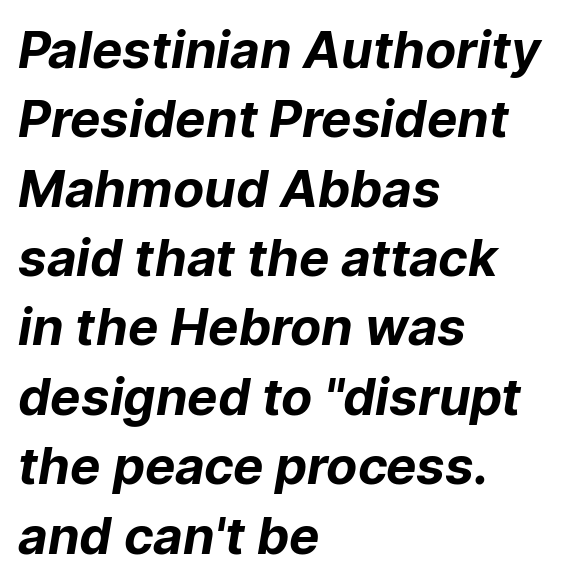
The image shows 51 px bold sans-serif type; set left-aligned, normal line spacing (1.36x), normal letter spacing, not underlined; low stroke contrast and a medium x-height.
